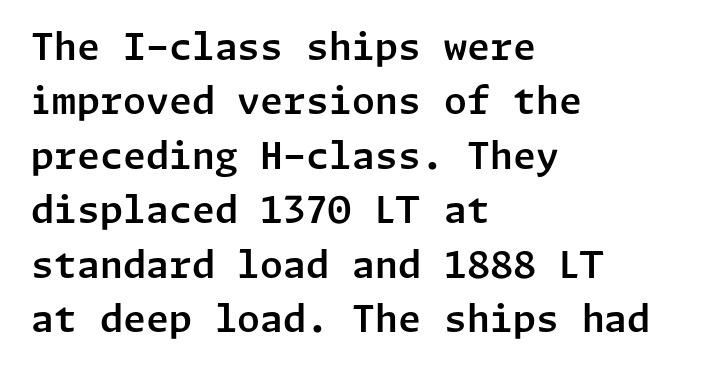
The image shows 37 px sans-serif type, upright; set left-aligned, normal line spacing (1.47x), normal letter spacing, not underlined; low stroke contrast and a medium x-height.
